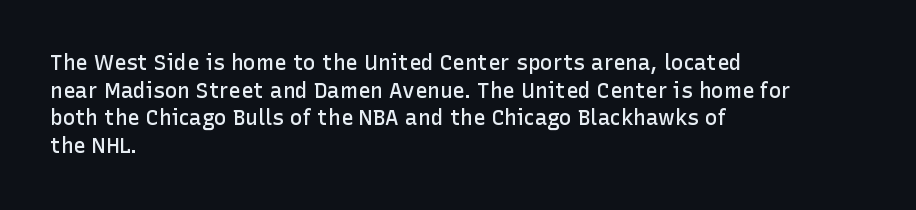
The image shows 21 px text type, upright; set left-aligned, normal line spacing (1.32x), normal letter spacing, not underlined.
